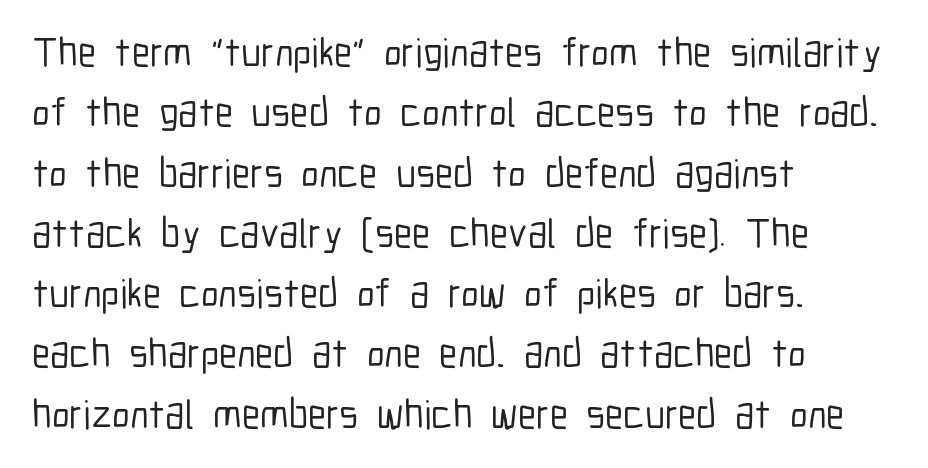
{"serif": "no", "italic": "no", "width": "condensed", "stroke_contrast": "low", "x_height": "medium", "monospaced": "no", "underline": "no", "align": "left", "line_spacing": "normal", "line_spacing_ratio": 1.47, "letter_spacing": "normal", "letter_spacing_em": 0.0, "glyph_px": 41}
